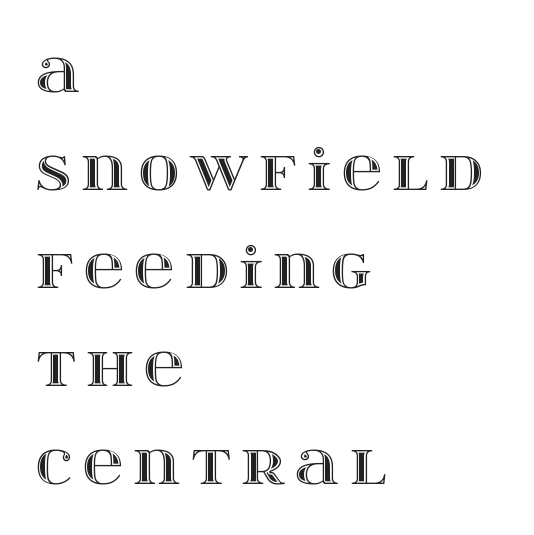
Q: Is the text italic (slanted)? A: No, it is upright.
Q: Is the text underlined? A: No.
Q: How is the paragraph aligned? A: Left-aligned.
Q: Width (condensed, normal, or wide)? A: Wide.
Q: x-height? A: Large.
Q: Monospaced? A: No.
